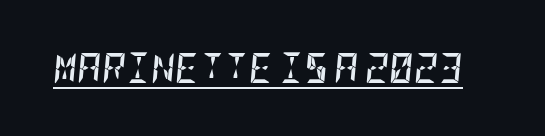
The image shows 30 px semibold, condensed type, italic (leaning right); set normal letter spacing, underlined; low stroke contrast and a large x-height.
